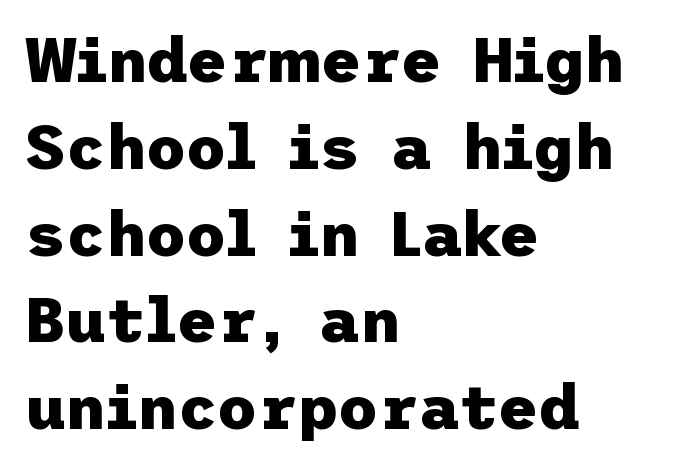
Classification — sans serif. Letter spacing: default. Leftover space on each line is placed entirely after the last word. Ordinary non-slanted type is in use.
